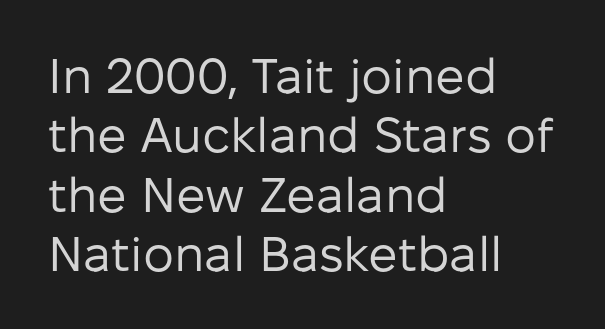
The image shows 49 px regular-weight sans-serif type, upright; set left-aligned, line spacing 1.21x, normal letter spacing, not underlined; low stroke contrast and a medium x-height.
